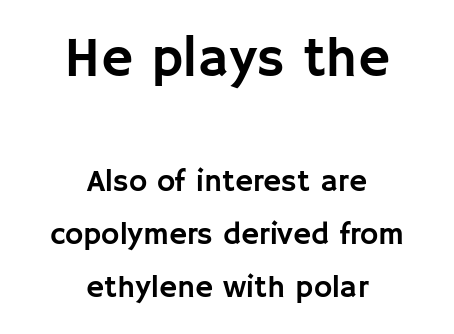
Q: Is the text italic (slanted)? A: No, it is upright.
Q: Is the typeface a serif or a sans-serif typeface? A: Sans-serif.
Q: Is the text underlined? A: No.
Q: How is the paragraph aligned? A: Centered.
Q: Is the spacing between letters normal or unusually wide? A: Normal.
Q: Is the spacing between lines tight, normal or loose? A: Normal.
Q: Which block of text is set in a larger size, the first (top) or the second (bottom)? A: The first (top) one.
Q: Width (condensed, normal, or wide)? A: Normal.
Q: Stroke contrast? A: Low.
Q: x-height? A: Large.
Q: Monospaced? A: No.
